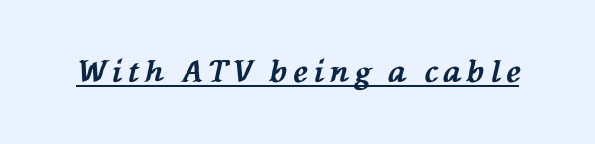
{"italic": "yes", "lean": "left", "slant_degrees": 76, "bold": "yes", "weight": "bold", "width": "normal", "stroke_contrast": "medium", "x_height": "medium", "monospaced": "no", "underline": "yes", "letter_spacing": "wide", "letter_spacing_em": 0.2, "glyph_px": 30}
